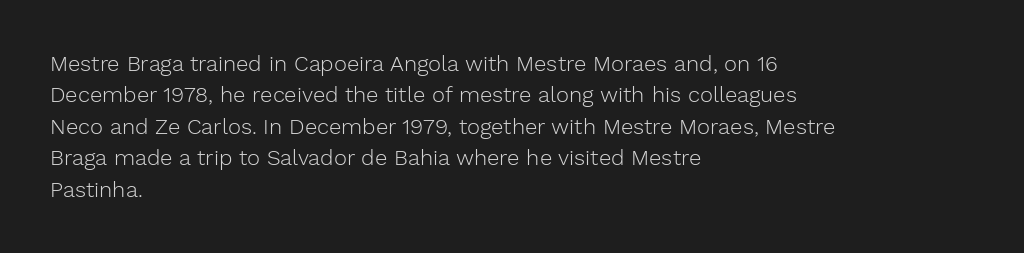
The line-height multiplier appears to be the usual default. The ragged edge is on the right, which tells us the setting is flush left. A typesetter would mark this as roman, not italic. This sample uses plain, unmodified letter spacing. No letter is thick-stroked: the sample isn't bold.
